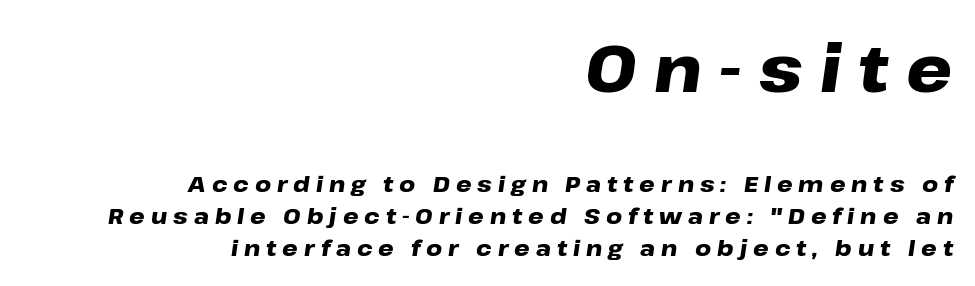
The image shows 65 px heavy, wide type, italic (leaning right); set right-aligned, normal line spacing (1.45x), unusually wide letter spacing (+0.27 em), not underlined; the first (top) block is 2.95x larger; low stroke contrast and a medium x-height.
